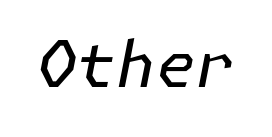
This rendering leaves character spacing at its baseline value. The area under the type is left untouched. The cut favours lightness, reaching ordinary text weight at its darkest. This is oblique type, the kind used for emphasis or titles.
